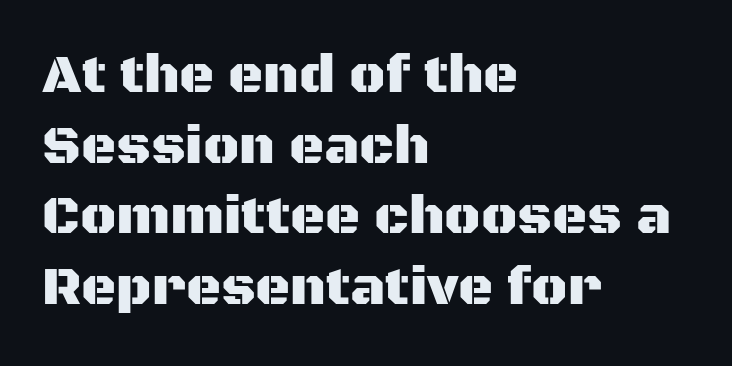
Q: Is the text italic (slanted)? A: No, it is upright.
Q: Is the typeface a serif or a sans-serif typeface? A: Sans-serif.
Q: Is the text underlined? A: No.
Q: How is the paragraph aligned? A: Left-aligned.
Q: Is the spacing between letters normal or unusually wide? A: Normal.
Q: Is the spacing between lines tight, normal or loose? A: Normal.
Q: Width (condensed, normal, or wide)? A: Normal.
Q: Stroke contrast? A: Medium.
Q: x-height? A: Large.
Q: Monospaced? A: No.
